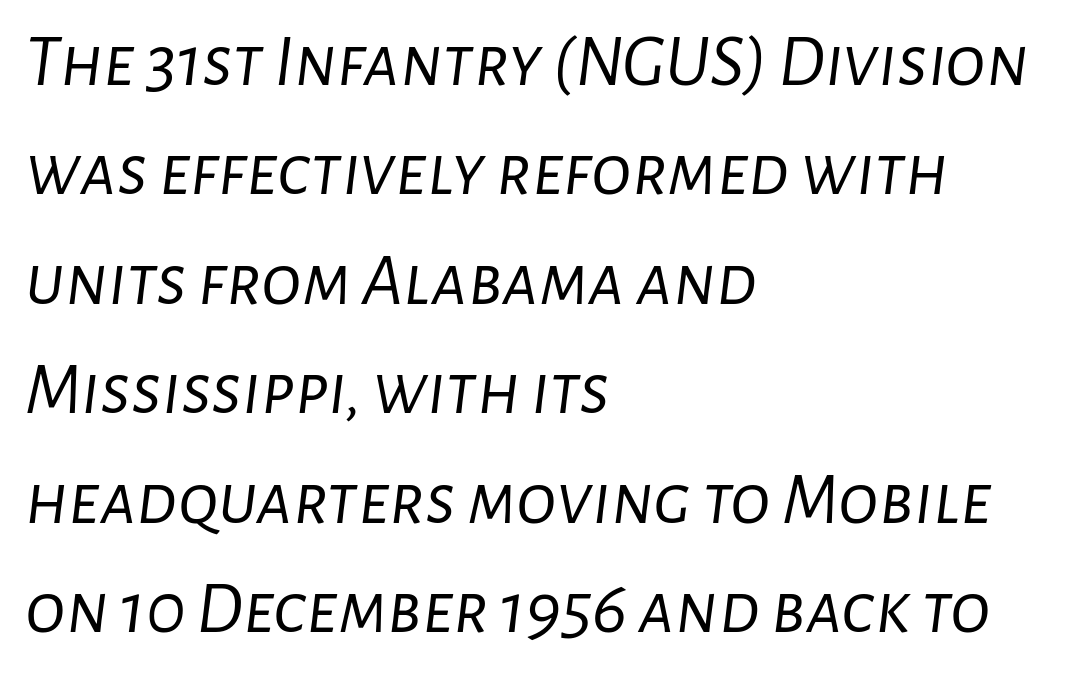
Q: Is the text bold? A: No.
Q: Is the text italic (slanted)? A: Yes, it leans right by about 7 degrees.
Q: Is the text underlined? A: No.
Q: How is the paragraph aligned? A: Left-aligned.
Q: Is the spacing between letters normal or unusually wide? A: Normal.
Q: Is the spacing between lines tight, normal or loose? A: Normal.
Q: Width (condensed, normal, or wide)? A: Normal.
Q: Stroke contrast? A: Low.
Q: x-height? A: Medium.
Q: Monospaced? A: No.
